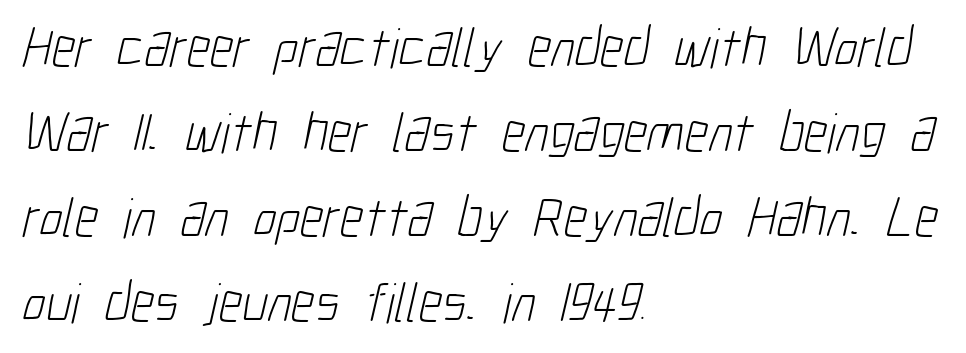
Q: Is the text bold? A: No.
Q: Is the typeface a serif or a sans-serif typeface? A: Sans-serif.
Q: Is the text underlined? A: No.
Q: How is the paragraph aligned? A: Left-aligned.
Q: Is the spacing between letters normal or unusually wide? A: Normal.
Q: Is the spacing between lines tight, normal or loose? A: Normal.
Q: Width (condensed, normal, or wide)? A: Condensed.
Q: Stroke contrast? A: Low.
Q: x-height? A: Medium.
Q: Monospaced? A: No.
